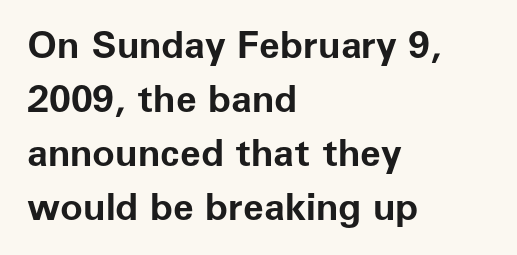
Italic? Not at all — the glyphs are vertical. Here the glyphs are tracked normally, forming tight word shapes. Is this a sans? Yes — the strokes have no serifs. Decoration check: the copy has no underline. The rendering anchors every line to the left-hand side. Proportional: the letters do not fall into vertical columns.
